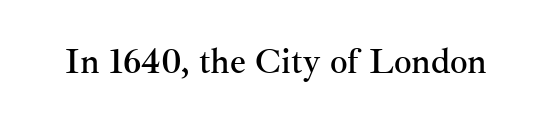
Q: Is the text italic (slanted)? A: No, it is upright.
Q: Is the typeface a serif or a sans-serif typeface? A: Serif.
Q: Is the text underlined? A: No.
Q: Is the spacing between letters normal or unusually wide? A: Normal.
Q: Width (condensed, normal, or wide)? A: Normal.
Q: Stroke contrast? A: Medium.
Q: x-height? A: Small.
Q: Monospaced? A: No.
